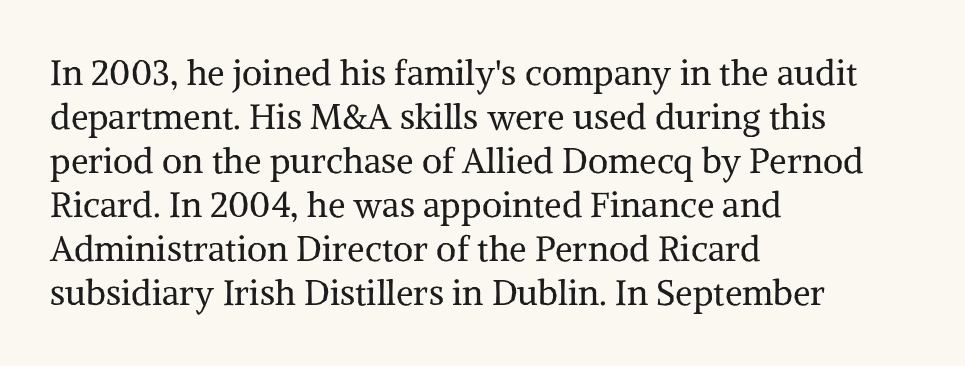
{"serif": "yes", "italic": "no", "bold": "no", "weight": "regular", "width": "normal", "stroke_contrast": "medium", "x_height": "medium", "monospaced": "no", "underline": "no", "align": "left", "line_spacing": "normal", "line_spacing_ratio": 1.26, "letter_spacing": "normal", "letter_spacing_em": 0.0, "glyph_px": 35}
